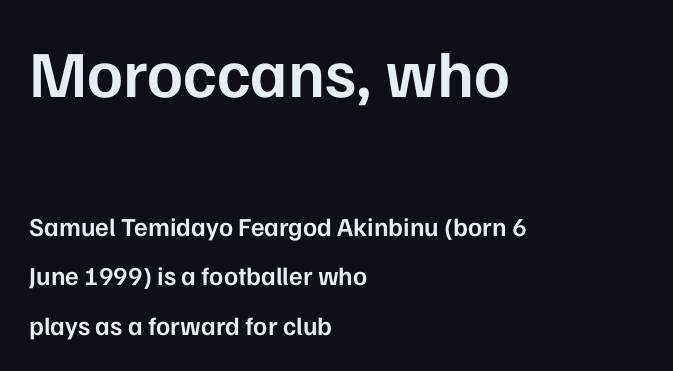
Upright lettering throughout. The characters display no serif detailing; their extremities are plain. Moderately thickened strokes mark this as semibold type. The area under the type is left untouched. The face used here is proportionally spaced, like ordinary book or web type.
